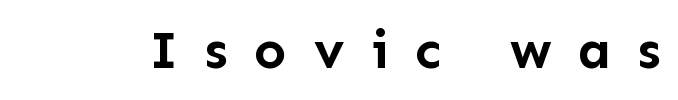
This rendering widens character spacing well past its baseline value. No italicization has been applied; the sample stays upright. This sample has the flowing, uneven cadence of proportional lettering. Summary of weight: heavy, a full bold. The characters display no serif detailing; their extremities are plain. Descenders are the only things crossing below the line.
